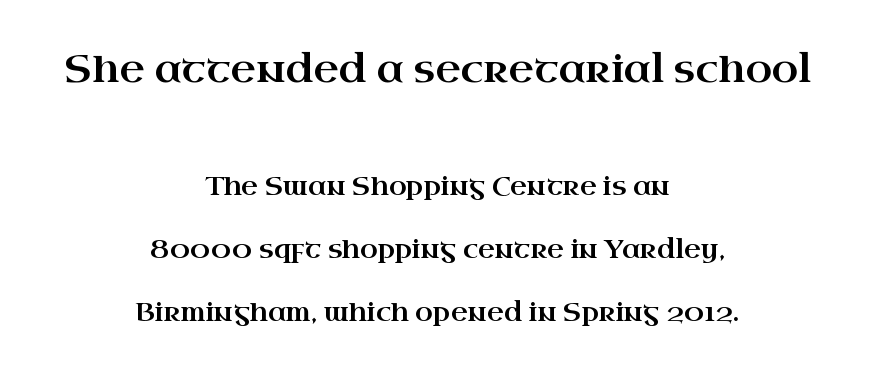
Characters follow at the spacing the type designer built in. Loosely led — the rows are spread out. A typesetter would call this proportional, since set widths differ per character. Type without underlining. Compared with a flush-left layout, this one balances lines on the center instead. Type style note: has serifs.
